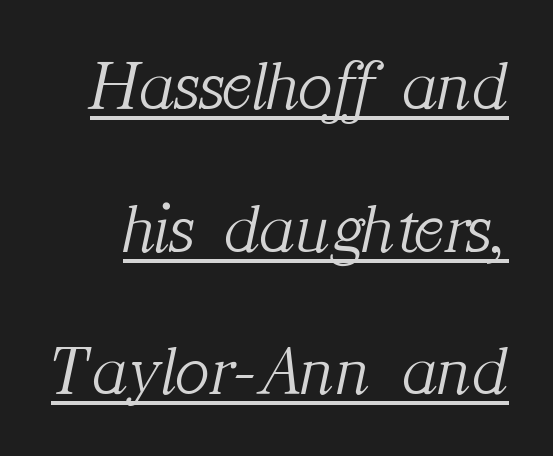
Q: Is the text bold? A: No.
Q: Is the text italic (slanted)? A: Yes, it leans right by about 12 degrees.
Q: Is the typeface a serif or a sans-serif typeface? A: Serif.
Q: Is the text underlined? A: Yes.
Q: Is the spacing between letters normal or unusually wide? A: Normal.
Q: Is the spacing between lines tight, normal or loose? A: Loose.
Q: Width (condensed, normal, or wide)? A: Normal.
Q: Stroke contrast? A: Medium.
Q: x-height? A: Medium.
Q: Monospaced? A: No.
